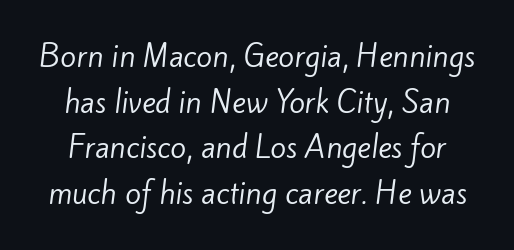
{"serif": "no", "bold": "no", "weight": "regular", "width": "normal", "stroke_contrast": "low", "x_height": "small", "monospaced": "no", "underline": "no", "line_spacing": "normal", "line_spacing_ratio": 1.57, "letter_spacing": "normal", "letter_spacing_em": 0.0, "glyph_px": 29}
